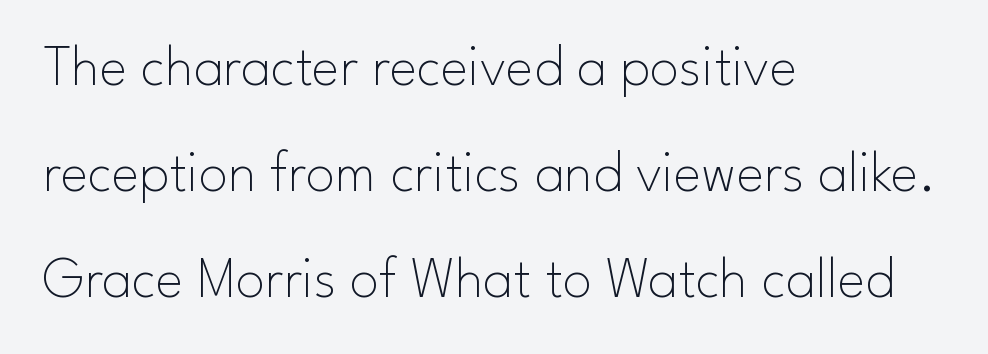
{"serif": "no", "italic": "no", "bold": "no", "weight": "thin", "width": "normal", "stroke_contrast": "low", "x_height": "small", "monospaced": "no", "underline": "no", "align": "left", "line_spacing_ratio": 1.8, "letter_spacing": "normal", "letter_spacing_em": 0.0, "glyph_px": 59}
